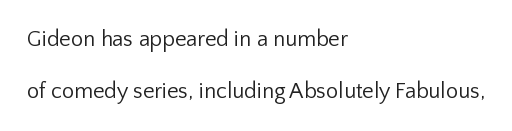
Vertical strokes here are truly vertical. Which margin do the lines hug? The left one — the right edge is uneven. These lines stand farther apart than default settings would place them. Between one letter and the next there's only the usual sliver of space. Rule under the text: the space is simply empty. Vertical stems look standard width or narrower in stroke.
